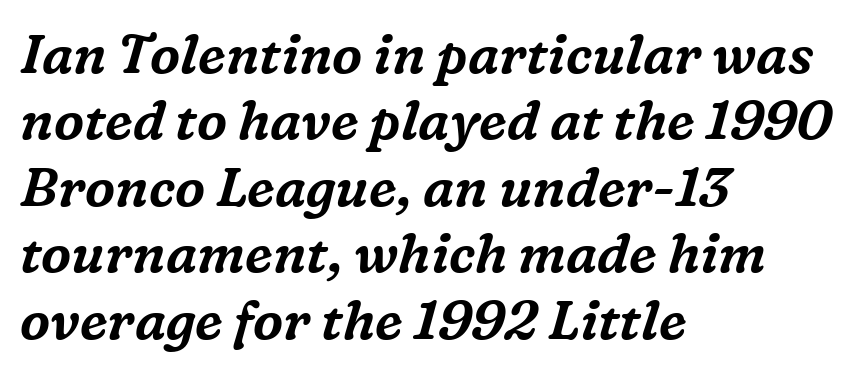
{"serif": "yes", "italic": "yes", "lean": "right", "slant_degrees": 16, "width": "normal", "stroke_contrast": "medium", "x_height": "medium", "monospaced": "no", "underline": "no", "align": "left", "line_spacing_ratio": 1.23, "letter_spacing": "normal", "letter_spacing_em": 0.0, "glyph_px": 54}
